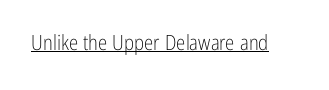
The image shows 21 px text type, upright; set normal letter spacing, underlined.
